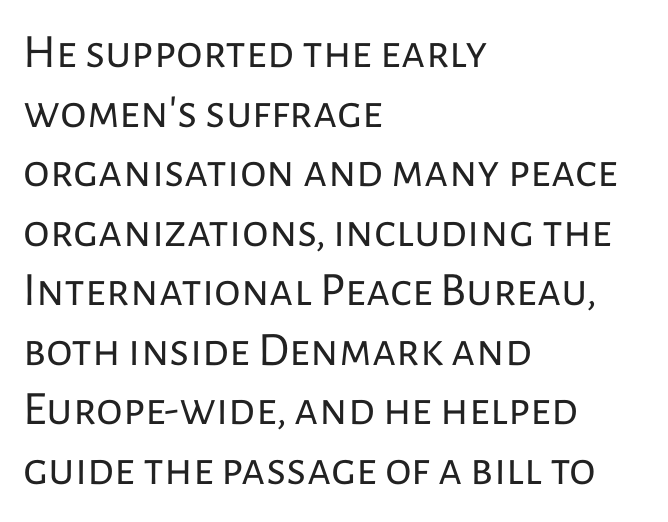
{"serif": "no", "italic": "no", "bold": "no", "weight": "regular", "width": "normal", "stroke_contrast": "low", "x_height": "medium", "monospaced": "no", "underline": "no", "align": "left", "line_spacing_ratio": 1.24, "letter_spacing": "normal", "letter_spacing_em": 0.0, "glyph_px": 48}
